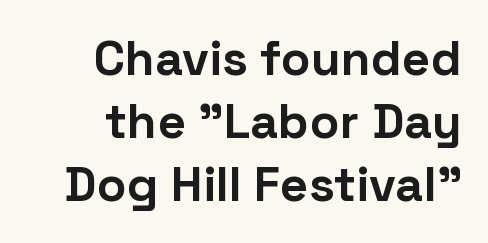
Q: Is the text bold? A: Yes.
Q: Is the text italic (slanted)? A: No, it is upright.
Q: Is the typeface a serif or a sans-serif typeface? A: Sans-serif.
Q: Is the text underlined? A: No.
Q: How is the paragraph aligned? A: Right-aligned.
Q: Is the spacing between letters normal or unusually wide? A: Normal.
Q: Is the spacing between lines tight, normal or loose? A: Normal.
Q: Width (condensed, normal, or wide)? A: Normal.
Q: Stroke contrast? A: Low.
Q: x-height? A: Medium.
Q: Monospaced? A: No.
